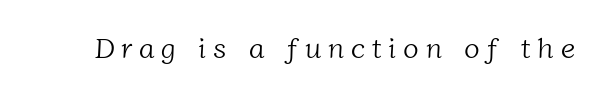
Observe the wide spacing: letters keep a clear distance from each other. The strokes carry an ordinary text weight at most. Looks like regular typesetting: each glyph gets only the width it needs. The gap between lines stays unmarked. Letterform terminals end in serifs throughout the passage.
